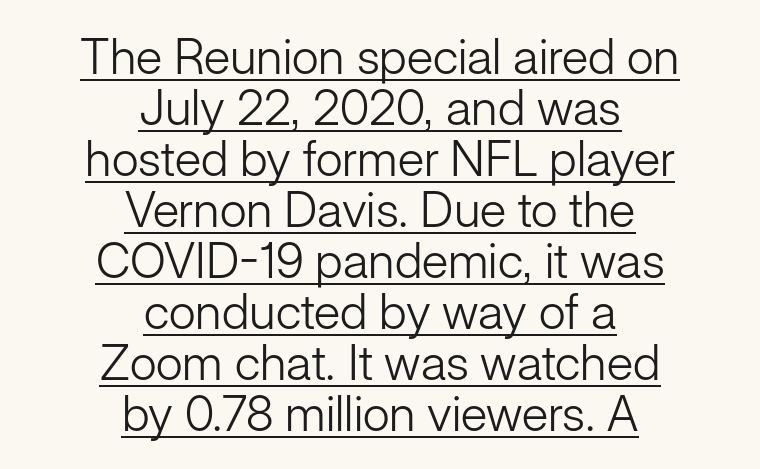
Q: Is the text bold? A: No.
Q: Is the text italic (slanted)? A: No, it is upright.
Q: Is the typeface a serif or a sans-serif typeface? A: Sans-serif.
Q: Is the text underlined? A: Yes.
Q: How is the paragraph aligned? A: Centered.
Q: Is the spacing between letters normal or unusually wide? A: Normal.
Q: Is the spacing between lines tight, normal or loose? A: Tight.
Q: Width (condensed, normal, or wide)? A: Normal.
Q: Stroke contrast? A: Low.
Q: x-height? A: Medium.
Q: Monospaced? A: No.
